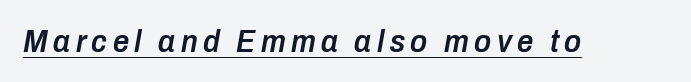
Is there an underline? Yes — a line sits under the letters. Italic: yes, the glyphs are oblique. Is this a fixed-width face? No — the glyphs have proportional, varying widths. The glyphs have the mass of a demibold cut, below bold.
